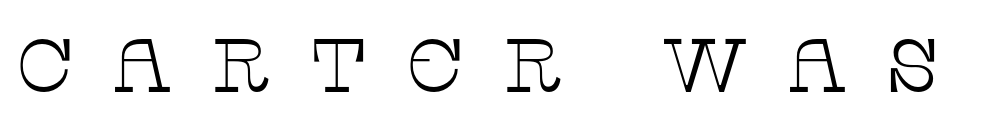
Q: Is the text bold? A: No.
Q: Is the text italic (slanted)? A: No, it is upright.
Q: Is the typeface a serif or a sans-serif typeface? A: Serif.
Q: Is the text underlined? A: No.
Q: Is the spacing between letters normal or unusually wide? A: Unusually wide.
Q: Width (condensed, normal, or wide)? A: Wide.
Q: Stroke contrast? A: Low.
Q: x-height? A: Large.
Q: Monospaced? A: No.
